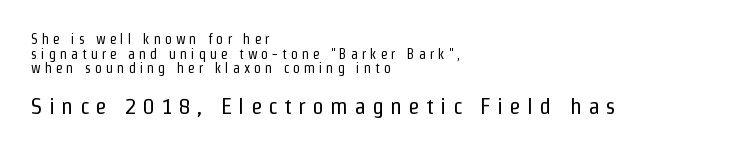
The image shows 23 px text type, upright; set left-aligned, tight line spacing (1.05x), unusually wide letter spacing (+0.28 em), not underlined; the second (bottom) block is 1.64x larger.
